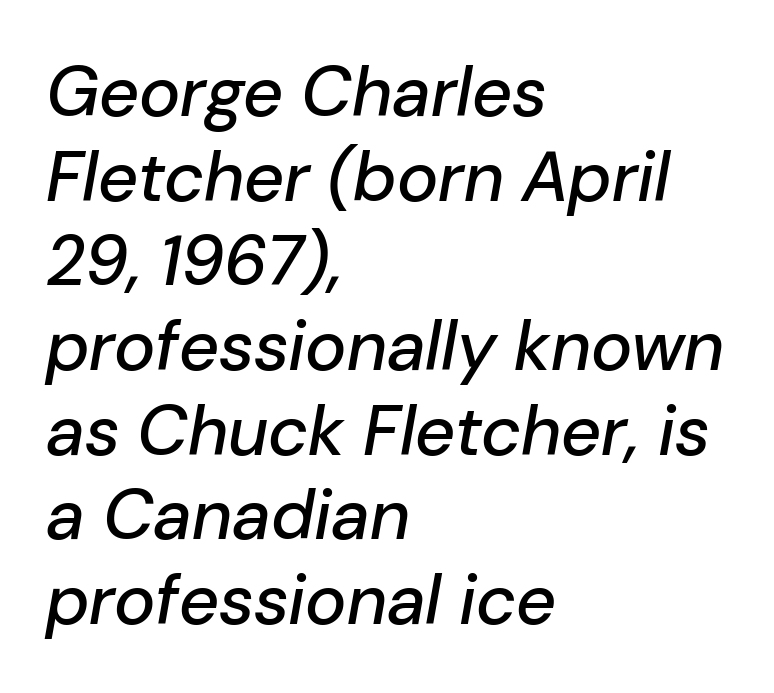
The image shows 70 px text type, italic (leaning right); set left-aligned, line spacing 1.21x, normal letter spacing, not underlined; low stroke contrast and a medium x-height.
